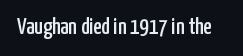
Each word holds together tightly as a unit, with standard inter-letter gaps. Posture: upright roman. The specimen omits any rule beneath the text block's lines.
